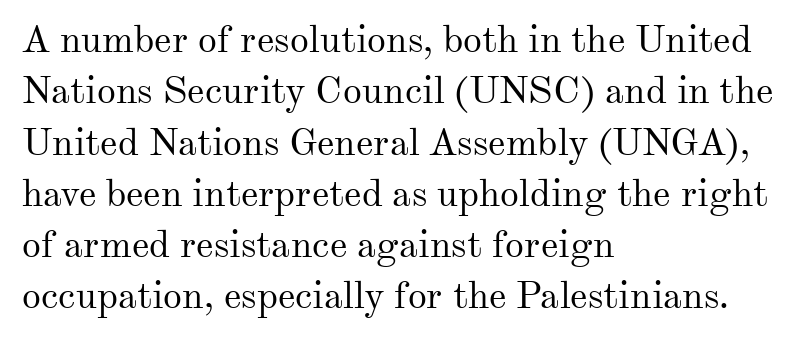
{"serif": "yes", "italic": "no", "bold": "no", "weight": "regular", "width": "normal", "stroke_contrast": "medium", "x_height": "small", "monospaced": "no", "underline": "no", "align": "left", "line_spacing": "normal", "line_spacing_ratio": 1.35, "letter_spacing": "normal", "letter_spacing_em": 0.0, "glyph_px": 38}
